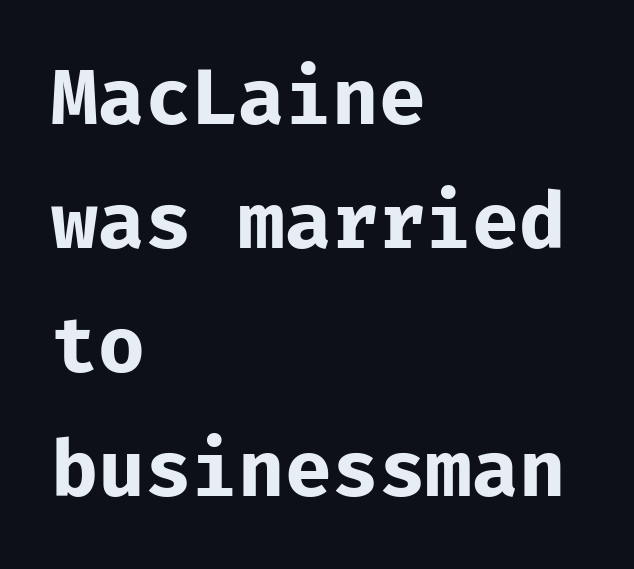
The image shows 78 px bold sans-serif type, upright, monospaced; set left-aligned, normal line spacing (1.59x), normal letter spacing, not underlined; low stroke contrast and a medium x-height.
